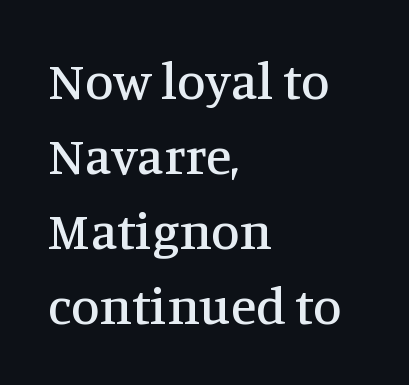
Summary of vertical rhythm: regular, with standard interline spacing. Proportional: the letters do not fall into vertical columns. Honestly, there is no underline to notice here at all. Default kerning and tracking; the words read as compact shapes.
